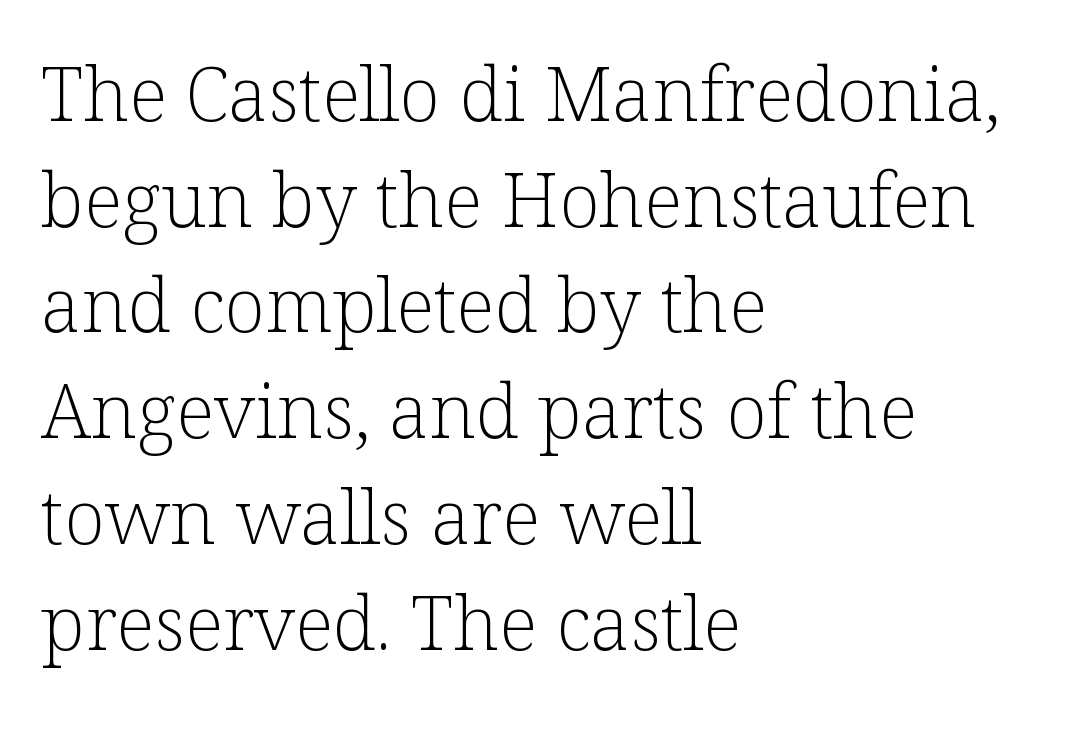
Teacher's note: observe the even left margin — that is flush-left alignment. Style check: upright. Note: serifs present on the glyphs. Stems here are at most as thick as an everyday book face. The rendering keeps characters at their native spacing. The specimen omits any rule beneath the text block's lines.
